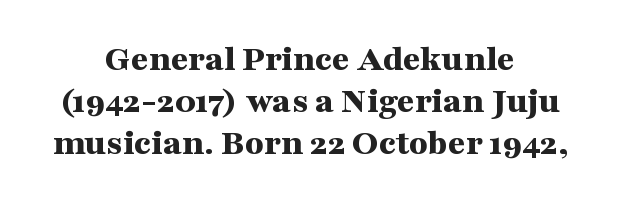
{"serif": "yes", "italic": "no", "bold": "yes", "weight": "bold", "width": "wide", "stroke_contrast": "medium", "x_height": "medium", "monospaced": "no", "underline": "no", "align": "center", "line_spacing": "tight", "line_spacing_ratio": 1.11, "letter_spacing": "normal", "letter_spacing_em": 0.0, "glyph_px": 38}
